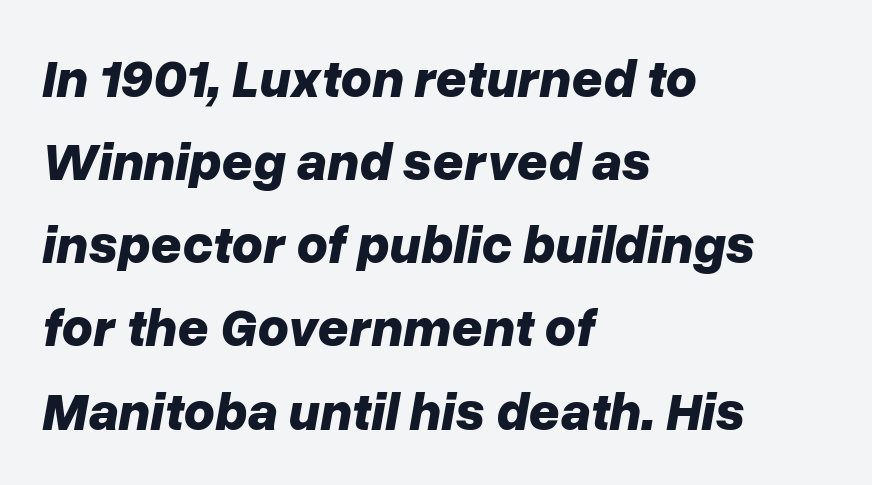
{"italic": "yes", "lean": "right", "slant_degrees": 10, "bold": "yes", "weight": "bold", "width": "normal", "stroke_contrast": "low", "x_height": "medium", "monospaced": "no", "underline": "no", "align": "left", "line_spacing": "normal", "line_spacing_ratio": 1.54, "letter_spacing": "normal", "letter_spacing_em": 0.0, "glyph_px": 54}
